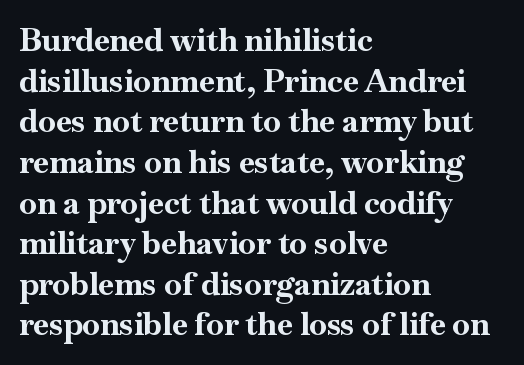
The image shows 32 px bold serif type, upright; set left-aligned, normal line spacing (1.27x), normal letter spacing, not underlined; high stroke contrast and a small x-height.
